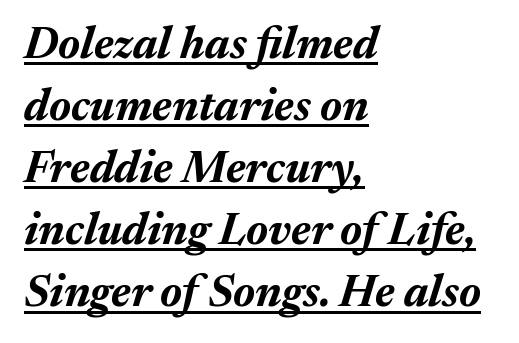
{"italic": "yes", "lean": "right", "slant_degrees": 17, "bold": "yes", "weight": "bold", "width": "normal", "stroke_contrast": "medium", "x_height": "medium", "monospaced": "no", "underline": "yes", "align": "left", "line_spacing": "normal", "line_spacing_ratio": 1.38, "letter_spacing": "normal", "letter_spacing_em": 0.0, "glyph_px": 45}
